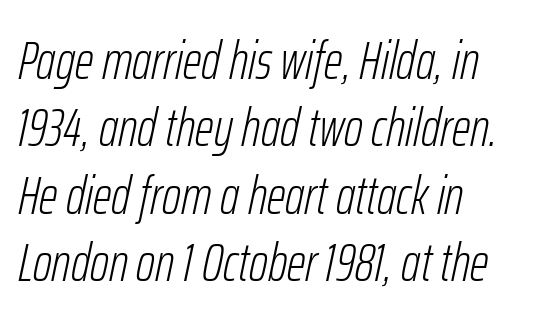
{"italic": "yes", "lean": "right", "slant_degrees": 12, "bold": "no", "weight": "light", "width": "condensed", "stroke_contrast": "low", "x_height": "medium", "monospaced": "no", "underline": "no", "align": "left", "line_spacing": "normal", "line_spacing_ratio": 1.27, "letter_spacing": "normal", "letter_spacing_em": 0.0, "glyph_px": 53}
